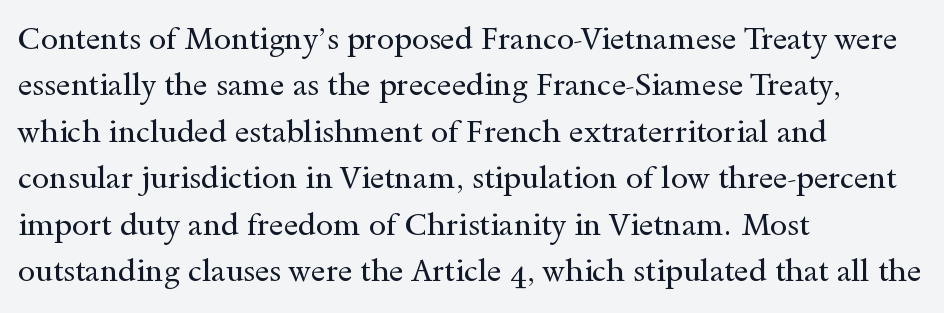
{"serif": "yes", "italic": "no", "bold": "no", "weight": "regular", "width": "wide", "x_height": "small", "monospaced": "no", "underline": "no", "align": "left", "line_spacing": "normal", "line_spacing_ratio": 1.5, "letter_spacing": "normal", "letter_spacing_em": 0.0, "glyph_px": 31}
